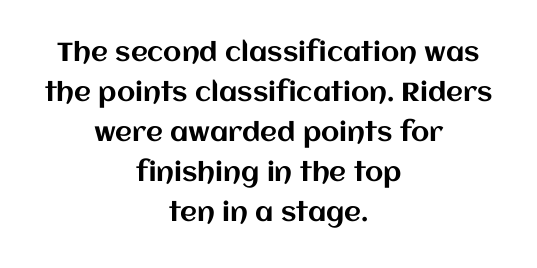
The image shows 26 px text type, upright; set centered, normal line spacing (1.54x), normal letter spacing, not underlined.
